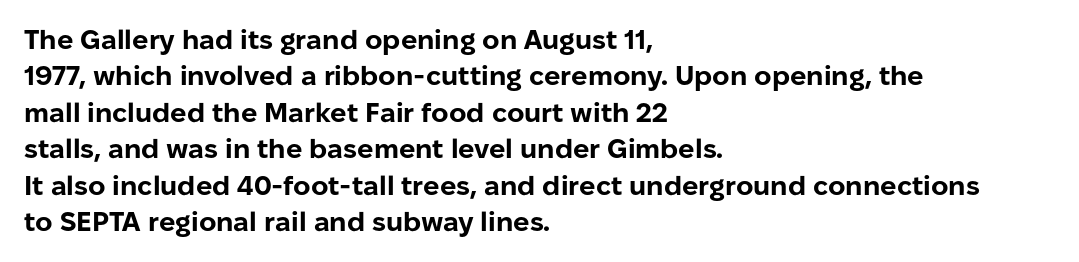
The lettering stays uniformly vertical, giving the passage a roman look. Letters rest on an invisible, unmarked baseline. This block has exactly the height ordinary leading produces. Spacing between characters is what you'd get straight out of the box. Notice how thick the strokes are: this is what a full bold looks like.
